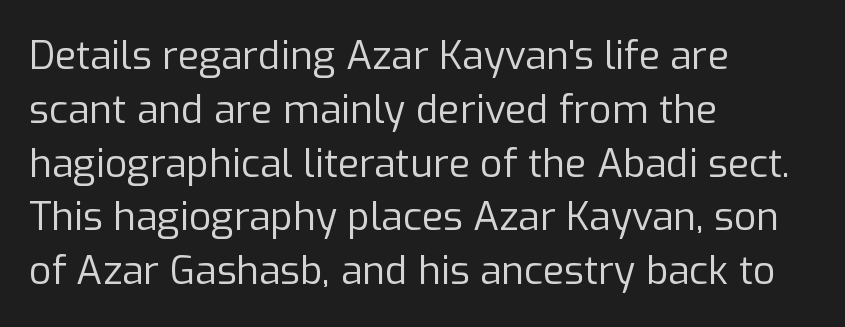
Baseline-to-baseline distance is the conventional proportion of letter height. Every row of glyphs begins at an identical x-position on the left. Nothing sits at the stroke ends, so this counts as sans-serif. The space directly below the letters is spotless. In terms of letterspacing, this is plain default setting.
